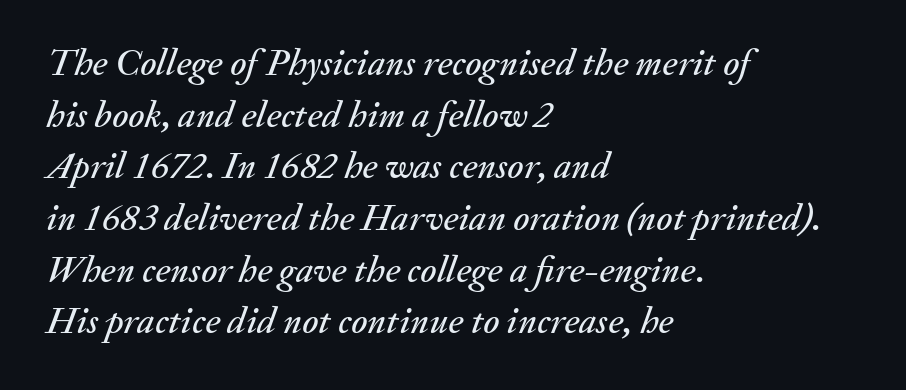
Q: Is the text italic (slanted)? A: Yes, it leans right by about 20 degrees.
Q: Is the text underlined? A: No.
Q: How is the paragraph aligned? A: Left-aligned.
Q: Is the spacing between letters normal or unusually wide? A: Normal.
Q: Is the spacing between lines tight, normal or loose? A: Normal.
Q: Width (condensed, normal, or wide)? A: Normal.
Q: Stroke contrast? A: Medium.
Q: x-height? A: Small.
Q: Monospaced? A: No.
